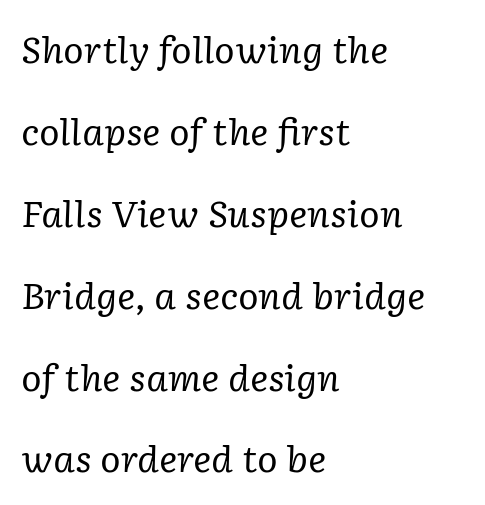
{"serif": "yes", "italic": "yes", "lean": "right", "slant_degrees": 2, "bold": "no", "weight": "regular", "width": "normal", "stroke_contrast": "low", "x_height": "medium", "monospaced": "no", "underline": "no", "align": "left", "line_spacing": "loose", "line_spacing_ratio": 2.34, "letter_spacing": "normal", "letter_spacing_em": 0.0, "glyph_px": 35}
